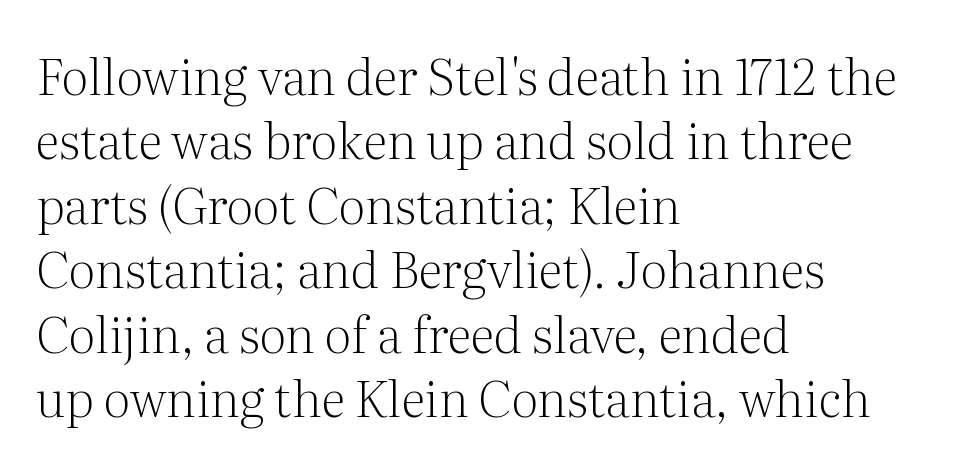
Q: Is the text bold? A: No.
Q: Is the text italic (slanted)? A: No, it is upright.
Q: Is the typeface a serif or a sans-serif typeface? A: Serif.
Q: Is the text underlined? A: No.
Q: How is the paragraph aligned? A: Left-aligned.
Q: Is the spacing between letters normal or unusually wide? A: Normal.
Q: Is the spacing between lines tight, normal or loose? A: Normal.
Q: Width (condensed, normal, or wide)? A: Normal.
Q: Stroke contrast? A: Medium.
Q: x-height? A: Medium.
Q: Monospaced? A: No.
